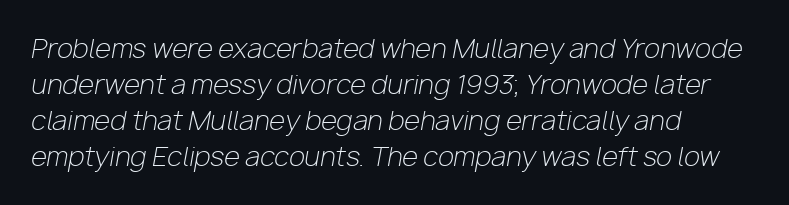
The image shows 26 px text type, italic (leaning right); set left-aligned, normal line spacing (1.39x), normal letter spacing, not underlined.
